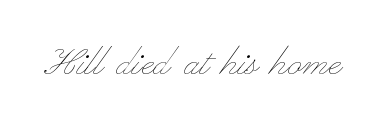
{"bold": "no", "weight": "thin", "width": "wide", "stroke_contrast": "low", "x_height": "small", "monospaced": "no", "underline": "no", "letter_spacing": "normal", "letter_spacing_em": 0.0, "glyph_px": 47}
